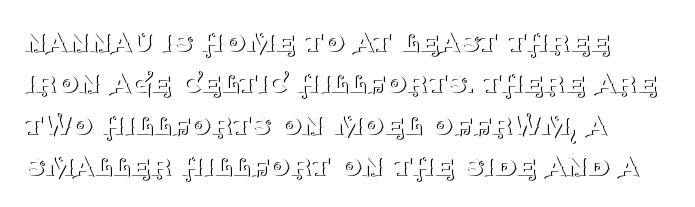
Words appear dense and cohesive because spacing is normal. The setting favours the left margin, as ordinary paragraphs usually do. A typesetter would call this proportional, since set widths differ per character. Weight: in the light-to-regular range.
